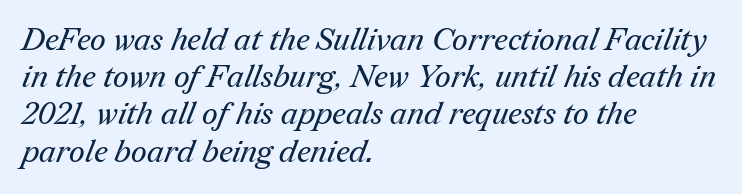
Which margin do the lines hug? The left one — the right edge is uneven. Tracking here is standard; glyphs follow each other at the usual distance. Lines of text with bare space underneath. The passage shown is typed in a proportional face where columns would drift. Vertical stems look standard width or narrower in stroke. The designer went with a serif here, giving each stem small feet.
